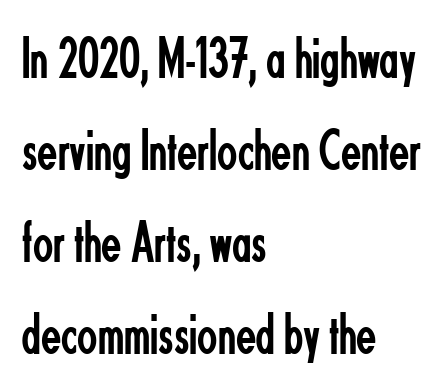
{"serif": "no", "italic": "no", "bold": "no", "weight": "regular", "width": "condensed", "stroke_contrast": "low", "x_height": "small", "monospaced": "no", "underline": "no", "align": "left", "line_spacing": "normal", "line_spacing_ratio": 1.56, "letter_spacing": "normal", "letter_spacing_em": 0.0, "glyph_px": 59}
